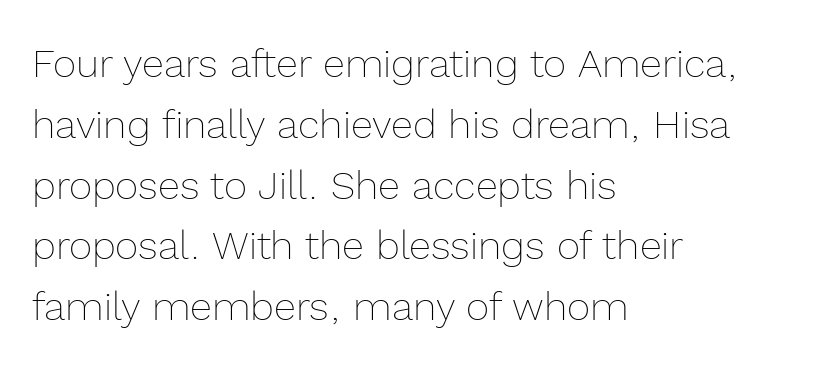
Q: Is the text bold? A: No.
Q: Is the text italic (slanted)? A: No, it is upright.
Q: Is the text underlined? A: No.
Q: How is the paragraph aligned? A: Left-aligned.
Q: Is the spacing between letters normal or unusually wide? A: Normal.
Q: Is the spacing between lines tight, normal or loose? A: Normal.
Q: Width (condensed, normal, or wide)? A: Normal.
Q: x-height? A: Medium.
Q: Monospaced? A: No.
